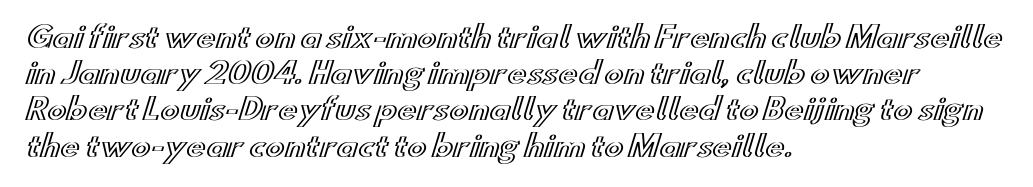
The letterforms sit shoulder to shoulder at normal distance. Is the block centered? No — it sits flush against the left margin. Students, observe: this is what conventionally led text looks like. Decoration check: the copy has no underline. Character widths vary here, with narrow letters taking less room than wide ones.
